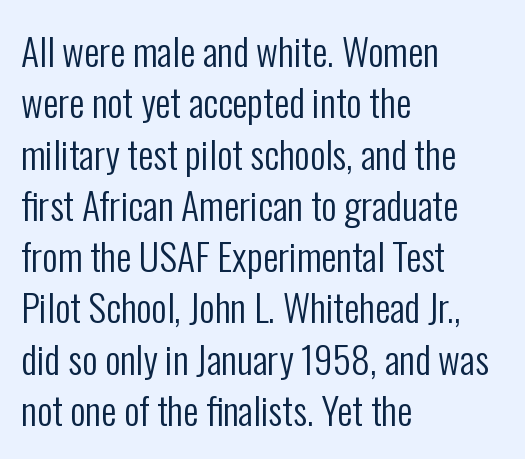
Summary of vertical rhythm: regular, with standard interline spacing. Any mark beneath the type? The region is blank. The font sits on the lighter half of the weight spectrum, regular included. In terms of letterspacing, this is plain default setting. Do the characters align in a grid? No, the font is proportional.
